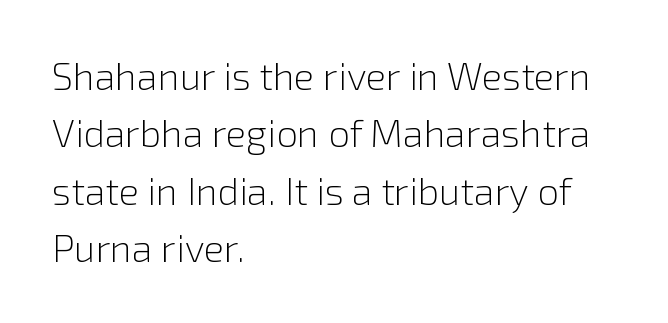
Vertical strokes here are truly vertical. Leading matches the norm, producing a regular column. Look at the bottom of the vertical strokes: they stop flat, with no serifs. The rag falls on the right side of this text block. The specimen omits any rule beneath the text block's lines. Character widths vary here, with narrow letters taking less room than wide ones.
